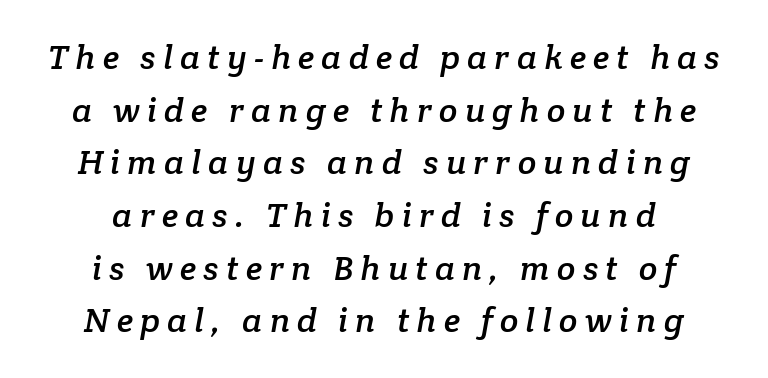
Q: Is the typeface a serif or a sans-serif typeface? A: Serif.
Q: Is the text underlined? A: No.
Q: How is the paragraph aligned? A: Centered.
Q: Is the spacing between letters normal or unusually wide? A: Unusually wide.
Q: Is the spacing between lines tight, normal or loose? A: Normal.
Q: Width (condensed, normal, or wide)? A: Normal.
Q: Stroke contrast? A: Low.
Q: x-height? A: Medium.
Q: Monospaced? A: No.
